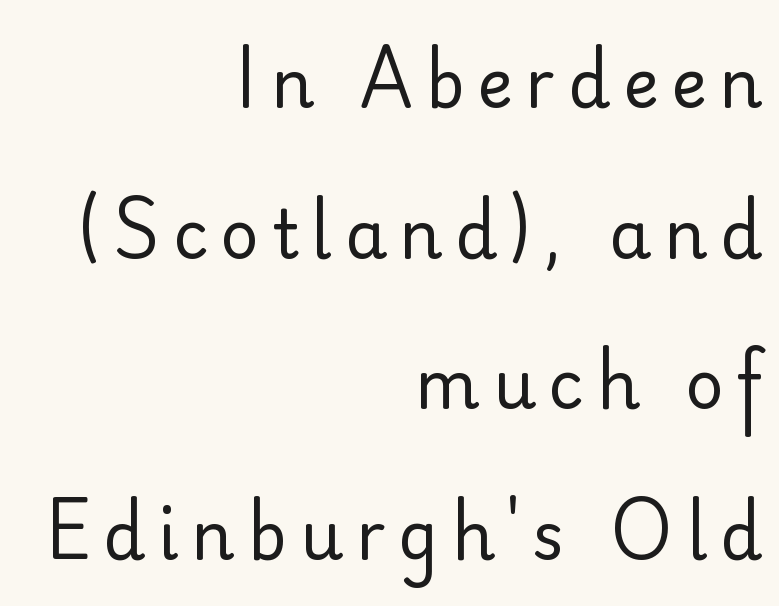
Q: Is the text bold? A: No.
Q: Is the text italic (slanted)? A: No, it is upright.
Q: Is the typeface a serif or a sans-serif typeface? A: Sans-serif.
Q: Is the text underlined? A: No.
Q: How is the paragraph aligned? A: Right-aligned.
Q: Is the spacing between lines tight, normal or loose? A: Loose.
Q: Width (condensed, normal, or wide)? A: Normal.
Q: Stroke contrast? A: Low.
Q: x-height? A: Small.
Q: Monospaced? A: No.
